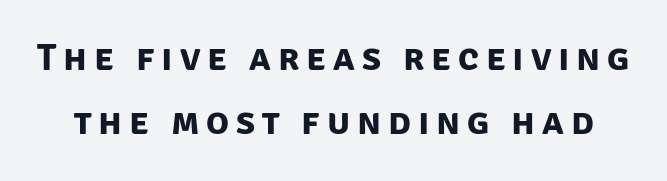
Q: Is the text bold? A: Yes.
Q: Is the typeface a serif or a sans-serif typeface? A: Sans-serif.
Q: Is the text underlined? A: No.
Q: Is the spacing between lines tight, normal or loose? A: Normal.
Q: Width (condensed, normal, or wide)? A: Normal.
Q: Stroke contrast? A: Low.
Q: x-height? A: Large.
Q: Monospaced? A: No.
